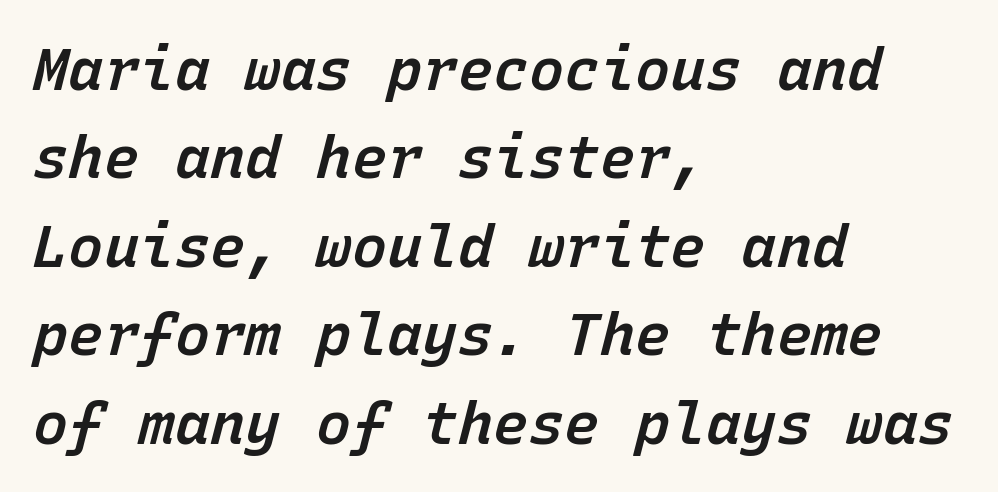
Q: Is the text bold? A: Semi-bold.
Q: Is the text italic (slanted)? A: Yes, it leans right by about 15 degrees.
Q: Is the text underlined? A: No.
Q: How is the paragraph aligned? A: Left-aligned.
Q: Is the spacing between letters normal or unusually wide? A: Normal.
Q: Is the spacing between lines tight, normal or loose? A: Normal.
Q: Width (condensed, normal, or wide)? A: Normal.
Q: Stroke contrast? A: Low.
Q: x-height? A: Medium.
Q: Monospaced? A: Yes.
